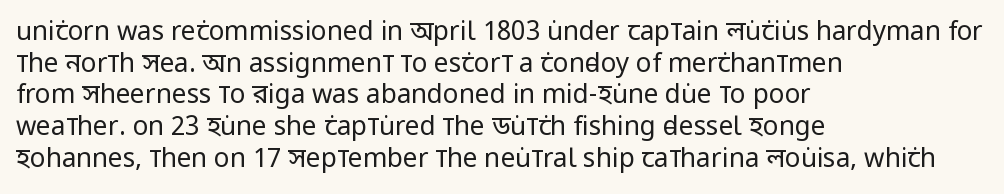
{"italic": "no", "bold": "no", "underline": "no", "align": "left", "line_spacing_ratio": 1.22, "letter_spacing": "normal", "letter_spacing_em": 0.0, "glyph_px": 26}
